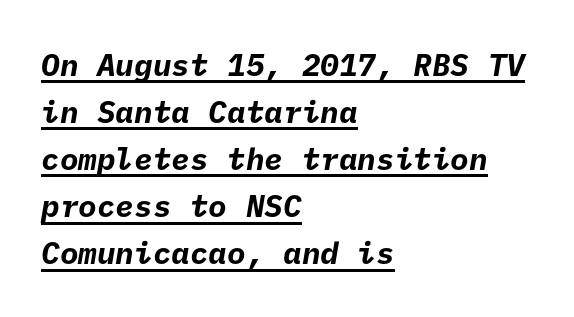
{"serif": "no", "bold": "yes", "weight": "bold", "width": "normal", "stroke_contrast": "low", "x_height": "medium", "underline": "yes", "align": "left", "line_spacing": "normal", "line_spacing_ratio": 1.52, "letter_spacing": "normal", "letter_spacing_em": 0.0, "glyph_px": 31}
